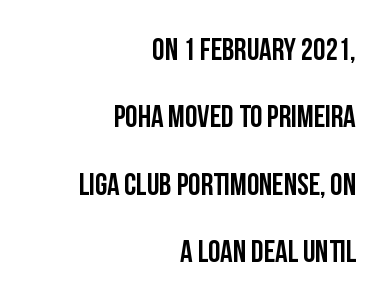
{"serif": "no", "italic": "no", "bold": "yes", "weight": "semibold", "width": "condensed", "stroke_contrast": "low", "x_height": "large", "monospaced": "no", "underline": "no", "align": "right", "line_spacing": "loose", "line_spacing_ratio": 2.17, "letter_spacing": "normal", "letter_spacing_em": 0.0, "glyph_px": 31}
